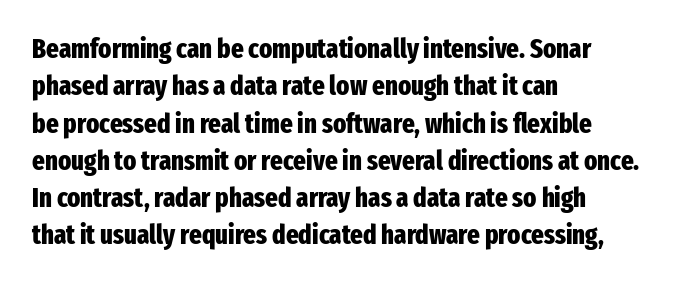
It's the straight-up-and-down kind of type. The lines are quadded left. Letter spacing: default. Rule under the text: the space is simply empty. The space between consecutive lines is moderate. Notice how thick the strokes are: this is what a full bold looks like.
